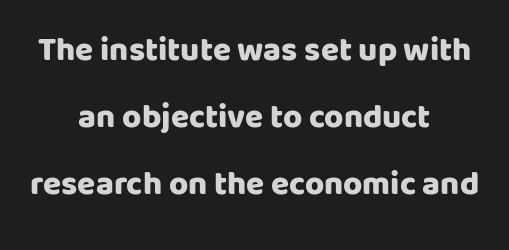
{"serif": "no", "italic": "no", "bold": "yes", "weight": "heavy", "width": "normal", "stroke_contrast": "low", "x_height": "large", "monospaced": "no", "underline": "no", "align": "center", "line_spacing": "loose", "line_spacing_ratio": 2.03, "letter_spacing": "normal", "letter_spacing_em": 0.0, "glyph_px": 33}
